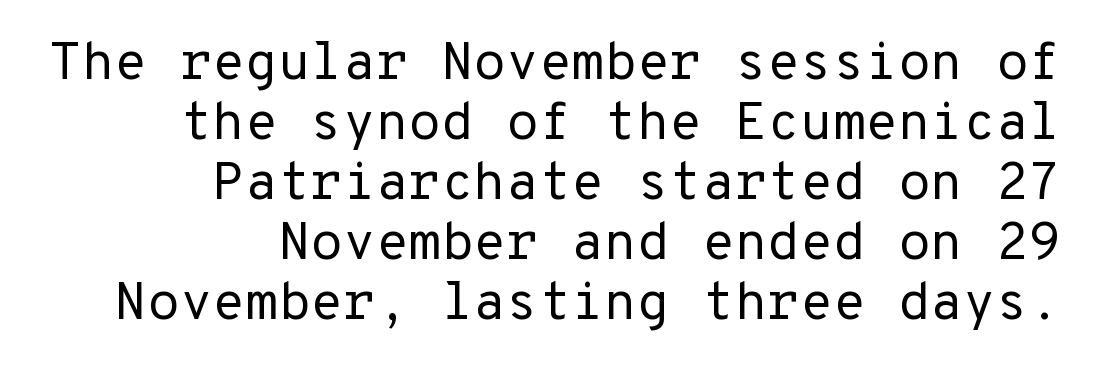
Weight: regular or lighter. You could barely slide anything between these rows. Nope, no serifs anywhere on these letters. When letters stand straight like this, we call the style roman or upright. The rag falls on the left side of this text block. The space beneath each line is pristine and unruled.
